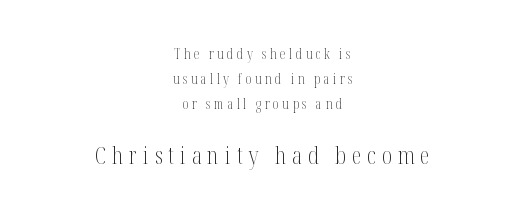
The gaps between neighbouring characters are conspicuously large. Is the type heavy? It reads as light-to-regular instead. One-word summary of the alignment: center. Only glyphs here, with clear space below each row. Does the bottom block carry the larger type? Yes, it does. Nope, not italic — everything's standing straight.
